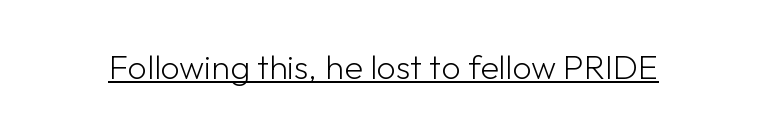
The weight would be labelled regular, book, light, or lighter still. Check the space under the baseline: a stroke is drawn there. Tracking here is standard; glyphs follow each other at the usual distance. The face used here is proportionally spaced, like ordinary book or web type. This rendering employs a face without finishing strokes, i.e., a sans-serif.
